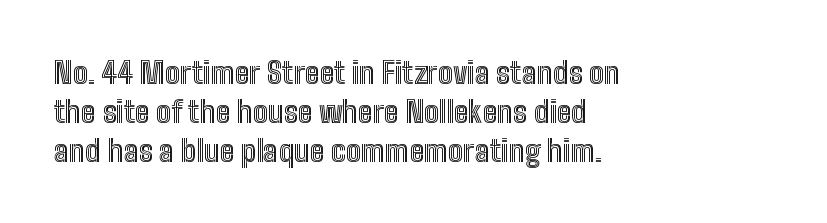
Alignment: flush left. A roman cut, with each character standing at attention. Evenly set lines give the paragraph a standard silhouette. Short note: letters normally spaced. Spacing verdict: proportional, widths tailored to each character.
